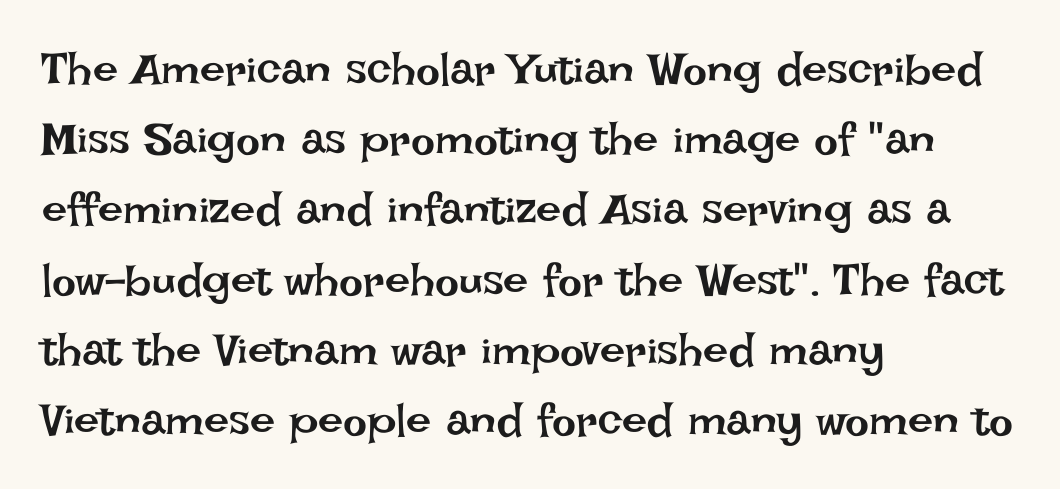
Q: Is the text bold? A: No.
Q: Is the text italic (slanted)? A: No, it is upright.
Q: Is the text underlined? A: No.
Q: How is the paragraph aligned? A: Left-aligned.
Q: Is the spacing between letters normal or unusually wide? A: Normal.
Q: Is the spacing between lines tight, normal or loose? A: Normal.
Q: Width (condensed, normal, or wide)? A: Normal.
Q: Stroke contrast? A: Low.
Q: x-height? A: Large.
Q: Monospaced? A: No.
